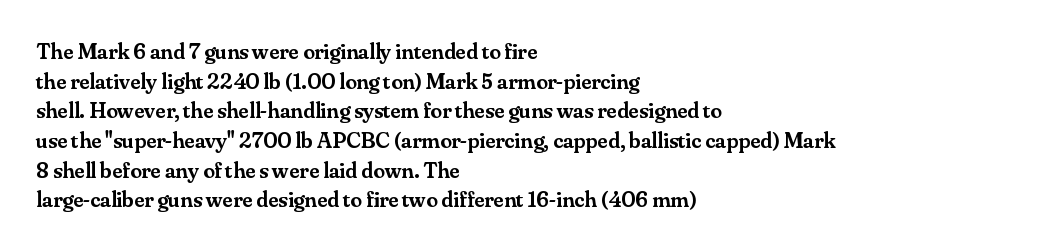
Q: Is the text bold? A: Semi-bold.
Q: Is the text italic (slanted)? A: No, it is upright.
Q: Is the text underlined? A: No.
Q: How is the paragraph aligned? A: Left-aligned.
Q: Is the spacing between letters normal or unusually wide? A: Normal.
Q: Is the spacing between lines tight, normal or loose? A: Normal.
